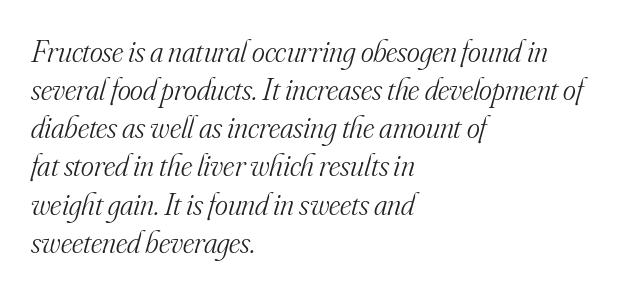
The gap between lines stays unmarked. Note the varied advance widths — an 'i' is clearly narrower than an 'm'. Tracking value appears to be zero — textbook default spacing. Slant detected: the letters are inclined. Caption: face not bold, strokes unweighted. Small tapered or slab feet sit at the stroke ends, so this counts as serif.
